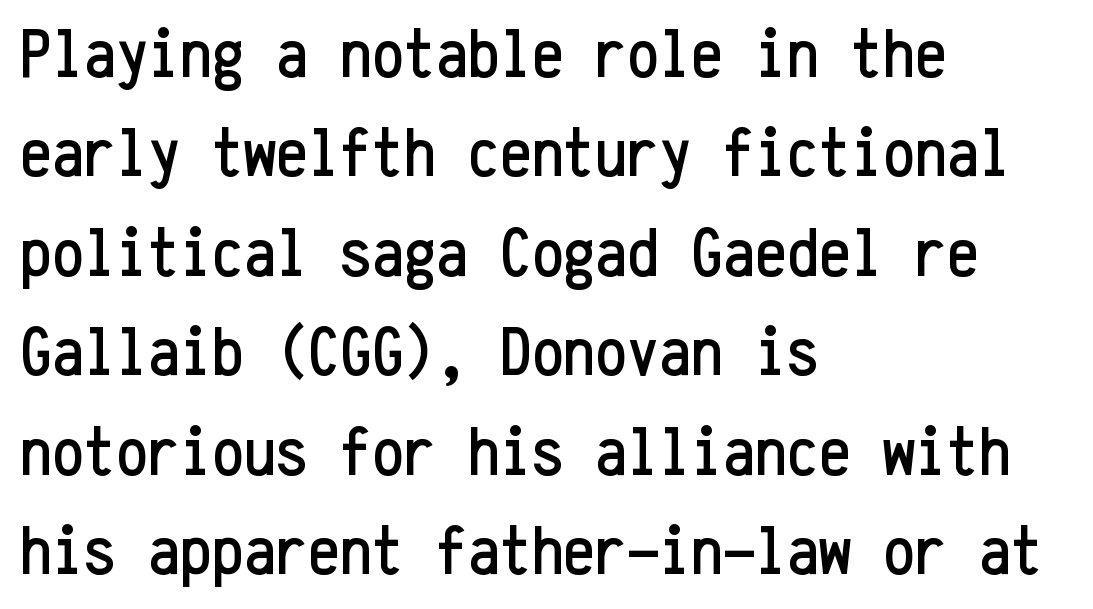
Think of a typewriter: that constant character pitch is what you see here. This rendering leaves character spacing at its baseline value. The foot of each line stays bare and open. Vertical spacing — default.
